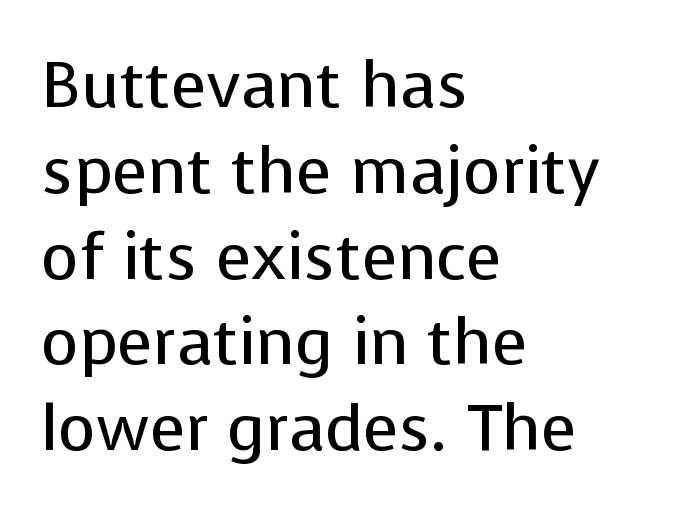
{"serif": "no", "italic": "no", "bold": "no", "weight": "regular", "width": "normal", "stroke_contrast": "low", "x_height": "medium", "monospaced": "no", "underline": "no", "align": "left", "line_spacing": "normal", "line_spacing_ratio": 1.32, "letter_spacing": "normal", "letter_spacing_em": 0.0, "glyph_px": 65}
